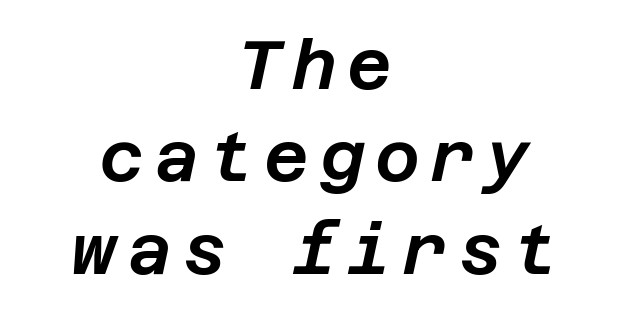
{"italic": "yes", "lean": "right", "slant_degrees": 12, "width": "normal", "stroke_contrast": "low", "x_height": "large", "underline": "no", "align": "center", "line_spacing": "normal", "line_spacing_ratio": 1.34, "glyph_px": 69}
